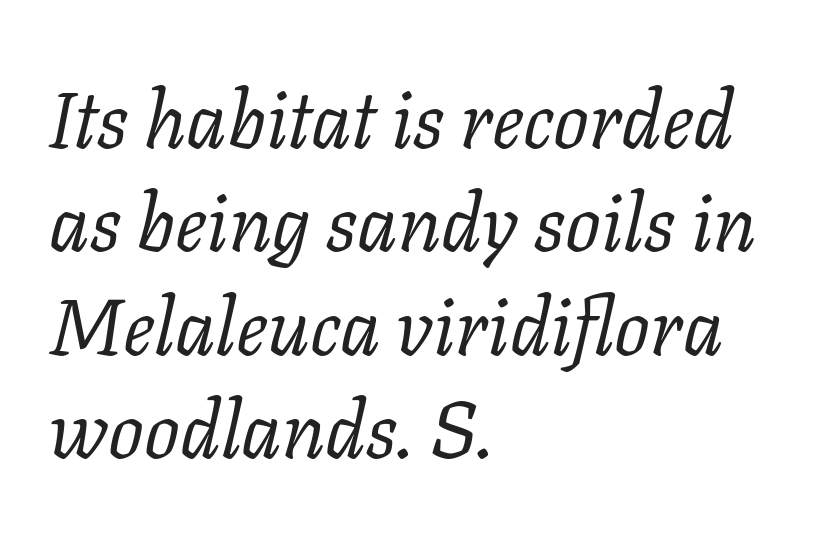
This sample has the flowing, uneven cadence of proportional lettering. The letters are slanted; this is an italic face. Does the copy run flush right? No — it runs flush left. The typeface has the unassuming heft of standard copy or less. Does extra space separate the letters? No, they use regular spacing.
